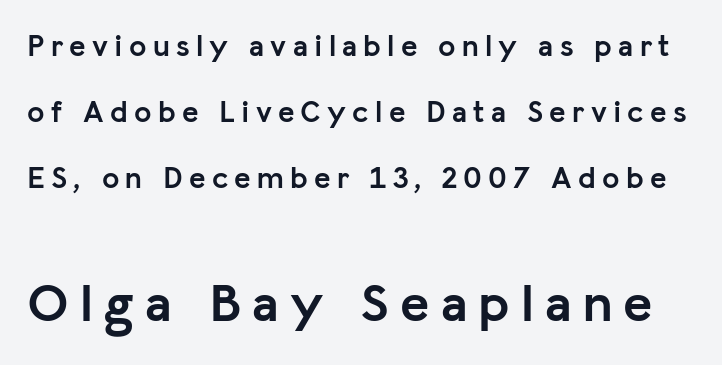
Q: Is the text bold? A: Yes.
Q: Is the text italic (slanted)? A: No, it is upright.
Q: Is the typeface a serif or a sans-serif typeface? A: Sans-serif.
Q: Is the text underlined? A: No.
Q: Is the spacing between letters normal or unusually wide? A: Unusually wide.
Q: Is the spacing between lines tight, normal or loose? A: Loose.
Q: Which block of text is set in a larger size, the first (top) or the second (bottom)? A: The second (bottom) one.
Q: Width (condensed, normal, or wide)? A: Normal.
Q: Stroke contrast? A: Low.
Q: x-height? A: Medium.
Q: Monospaced? A: No.
